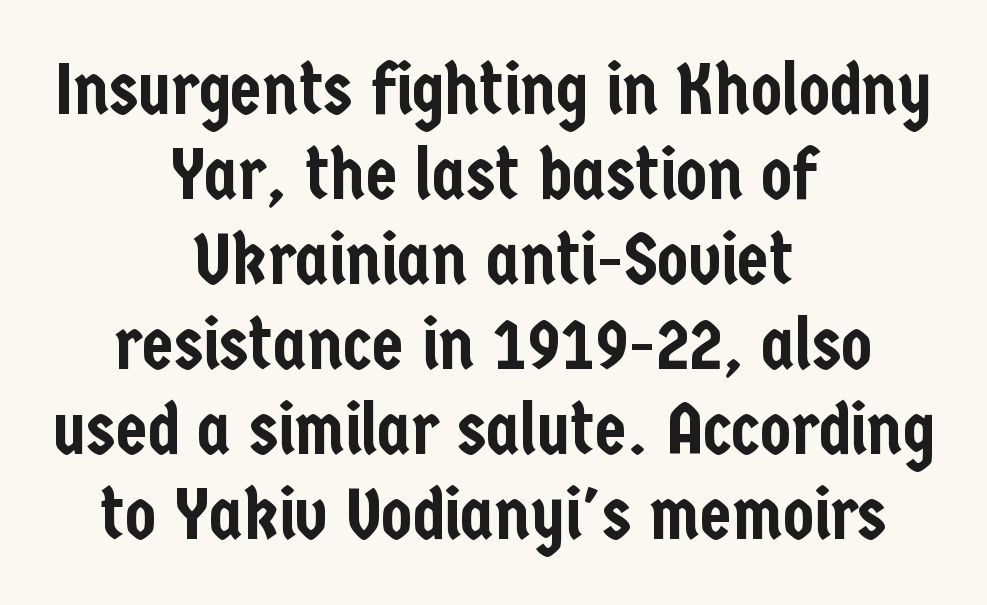
Is this a sans? Yes — the strokes have no serifs. Just letters on the line, the space beneath them empty. Each letter keeps its own natural width here, so spacing adapts to shape. The typography opts for an upright posture over an oblique one.
